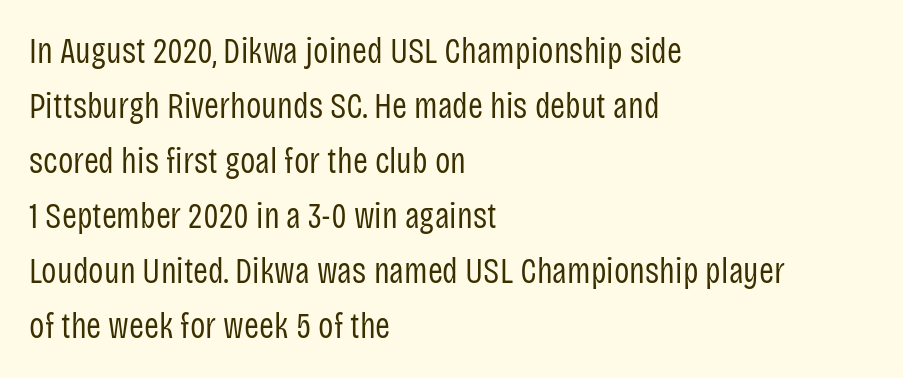
The image shows 36 px regular-weight, condensed sans-serif type, upright; set left-aligned, normal line spacing (1.53x), normal letter spacing, not underlined; low stroke contrast and a large x-height.
